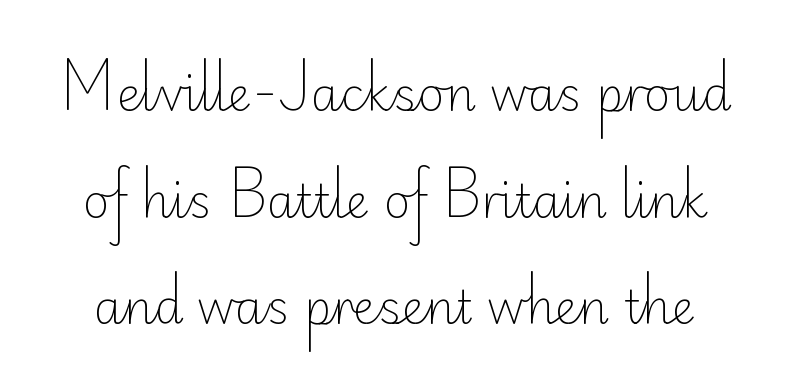
Q: Is the text bold? A: No.
Q: Is the text italic (slanted)? A: No, it is upright.
Q: Is the typeface a serif or a sans-serif typeface? A: Sans-serif.
Q: Is the text underlined? A: No.
Q: Is the spacing between letters normal or unusually wide? A: Normal.
Q: Is the spacing between lines tight, normal or loose? A: Loose.
Q: Width (condensed, normal, or wide)? A: Normal.
Q: Stroke contrast? A: Low.
Q: x-height? A: Small.
Q: Monospaced? A: No.
